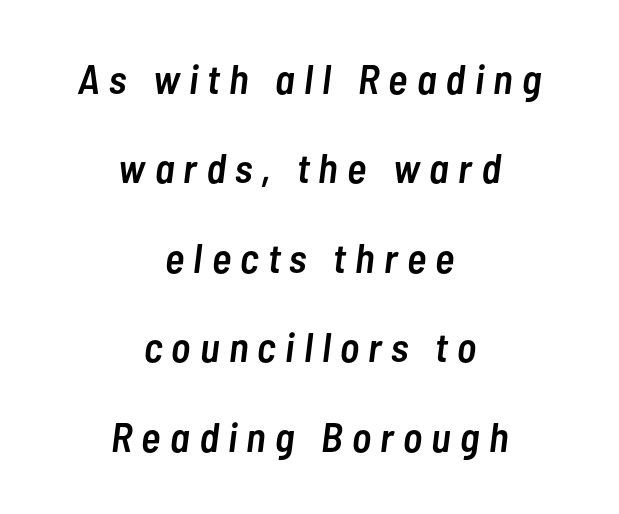
Q: Is the text bold? A: Semi-bold.
Q: Is the text italic (slanted)? A: Yes, it leans right by about 7 degrees.
Q: Is the text underlined? A: No.
Q: How is the paragraph aligned? A: Centered.
Q: Is the spacing between letters normal or unusually wide? A: Unusually wide.
Q: Is the spacing between lines tight, normal or loose? A: Loose.
Q: Width (condensed, normal, or wide)? A: Condensed.
Q: Stroke contrast? A: Low.
Q: x-height? A: Medium.
Q: Monospaced? A: No.
